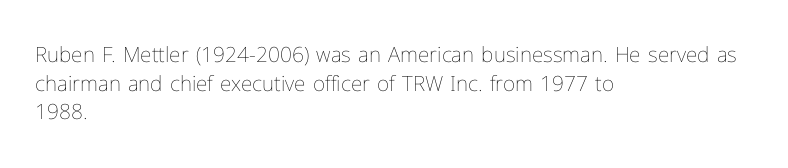
Q: Is the text bold? A: No.
Q: Is the text italic (slanted)? A: No, it is upright.
Q: Is the text underlined? A: No.
Q: How is the paragraph aligned? A: Left-aligned.
Q: Is the spacing between letters normal or unusually wide? A: Normal.
Q: Is the spacing between lines tight, normal or loose? A: Normal.
